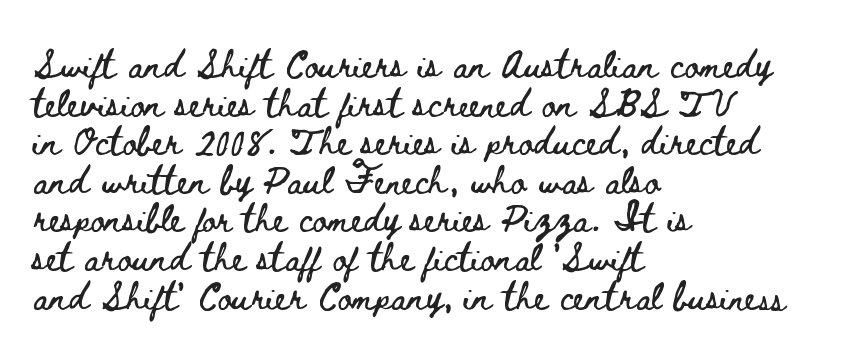
Q: Is the text underlined? A: No.
Q: How is the paragraph aligned? A: Left-aligned.
Q: Is the spacing between letters normal or unusually wide? A: Normal.
Q: Is the spacing between lines tight, normal or loose? A: Normal.
